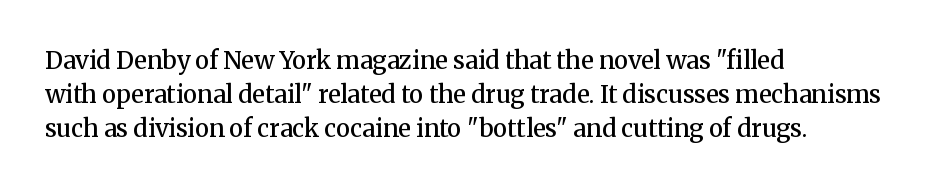
{"italic": "no", "bold": "semi", "underline": "no", "align": "left", "line_spacing": "normal", "line_spacing_ratio": 1.41, "letter_spacing": "normal", "letter_spacing_em": 0.0, "glyph_px": 24}
